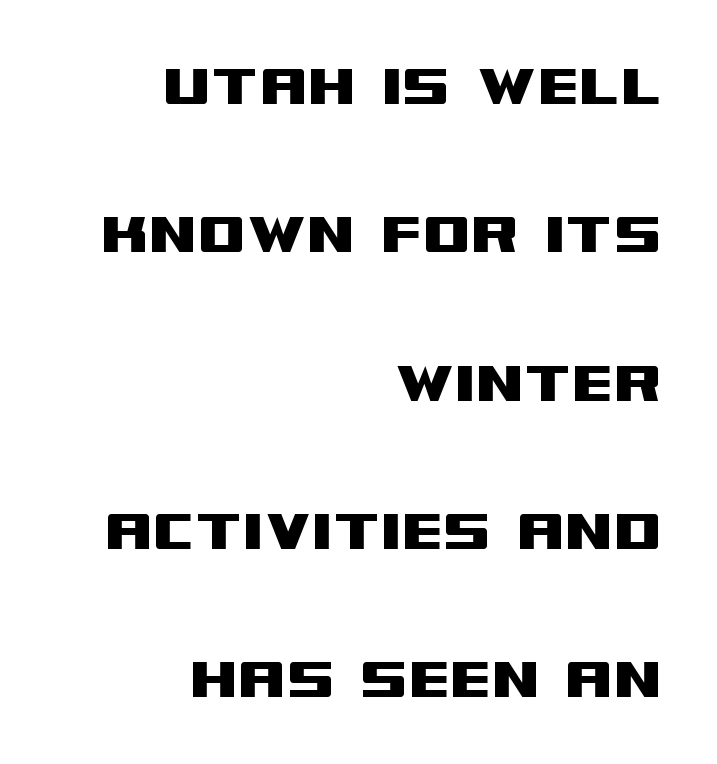
{"serif": "no", "italic": "no", "width": "wide", "stroke_contrast": "medium", "x_height": "large", "monospaced": "no", "underline": "no", "align": "right", "line_spacing": "loose", "line_spacing_ratio": 2.15, "letter_spacing": "normal", "letter_spacing_em": 0.0, "glyph_px": 69}
